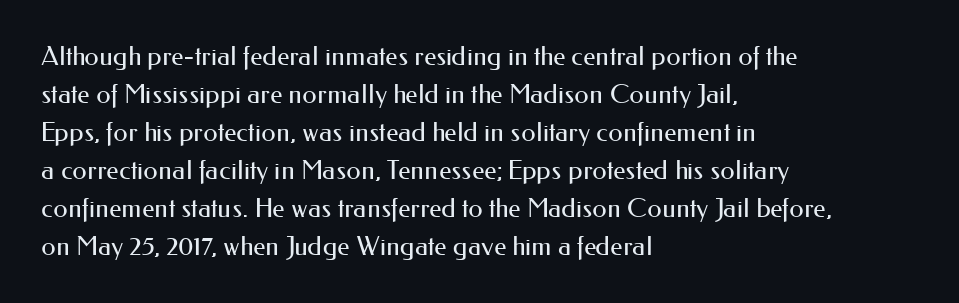
{"italic": "no", "bold": "no", "underline": "no", "align": "left", "line_spacing": "normal", "line_spacing_ratio": 1.46, "letter_spacing": "normal", "letter_spacing_em": 0.0, "glyph_px": 26}
